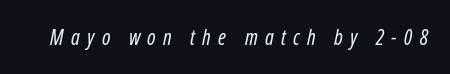
Q: Is the text bold? A: No.
Q: Is the text italic (slanted)? A: Yes, it leans right by about 12 degrees.
Q: Is the text underlined? A: No.
Q: Is the spacing between letters normal or unusually wide? A: Unusually wide.
